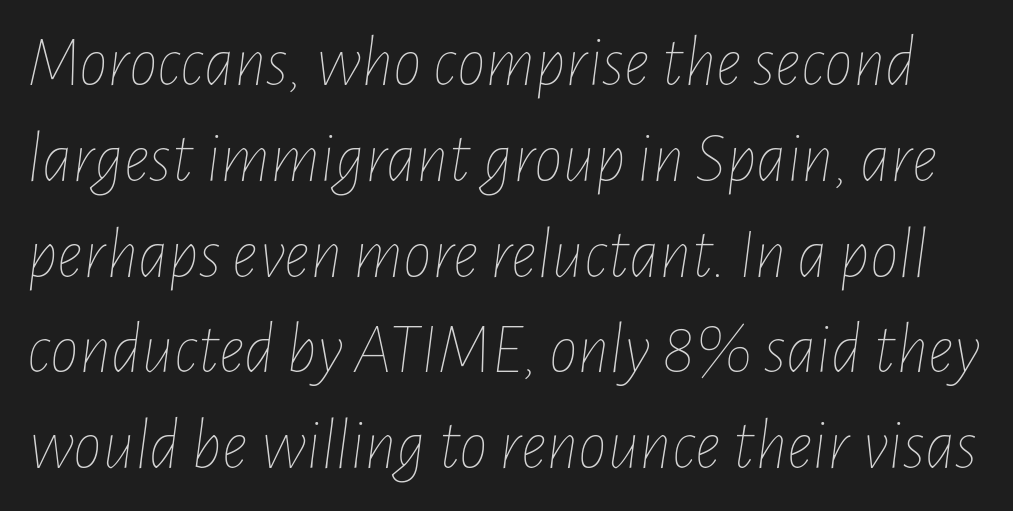
{"italic": "yes", "lean": "right", "slant_degrees": 7, "bold": "no", "weight": "thin", "width": "condensed", "stroke_contrast": "low", "x_height": "medium", "monospaced": "no", "underline": "no", "line_spacing": "normal", "line_spacing_ratio": 1.33, "letter_spacing": "normal", "letter_spacing_em": 0.0, "glyph_px": 72}
